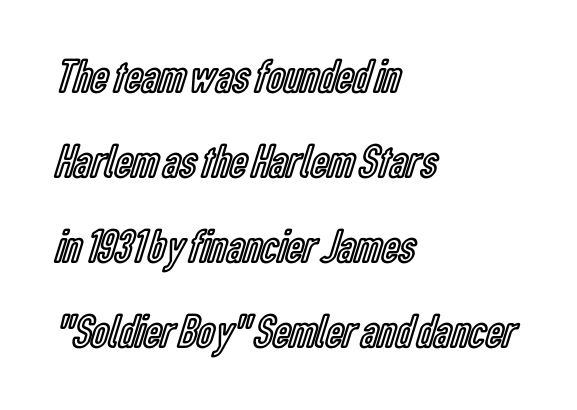
Q: Is the text italic (slanted)? A: Yes.
Q: Is the text underlined? A: No.
Q: How is the paragraph aligned? A: Left-aligned.
Q: Is the spacing between letters normal or unusually wide? A: Normal.
Q: Width (condensed, normal, or wide)? A: Condensed.
Q: x-height? A: Medium.
Q: Monospaced? A: No.
